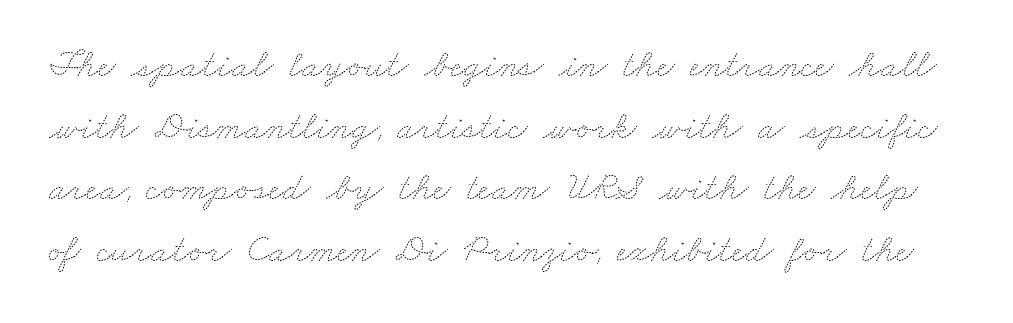
The image shows 39 px thin, wide type; set normal line spacing (1.58x), normal letter spacing, not underlined; medium stroke contrast and a small x-height.
